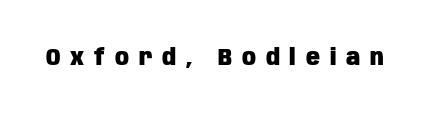
Q: Is the text bold? A: Yes.
Q: Is the text italic (slanted)? A: No, it is upright.
Q: Is the text underlined? A: No.
Q: Is the spacing between letters normal or unusually wide? A: Unusually wide.
